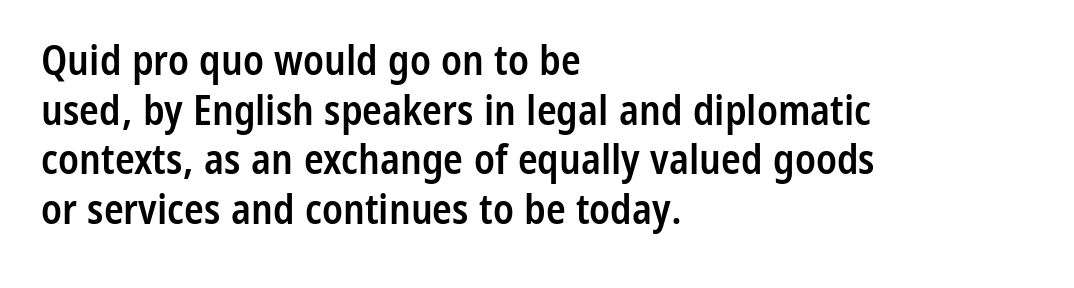
The image shows 41 px semibold, condensed sans-serif type, upright; set left-aligned, line spacing 1.21x, normal letter spacing, not underlined; low stroke contrast and a medium x-height.
